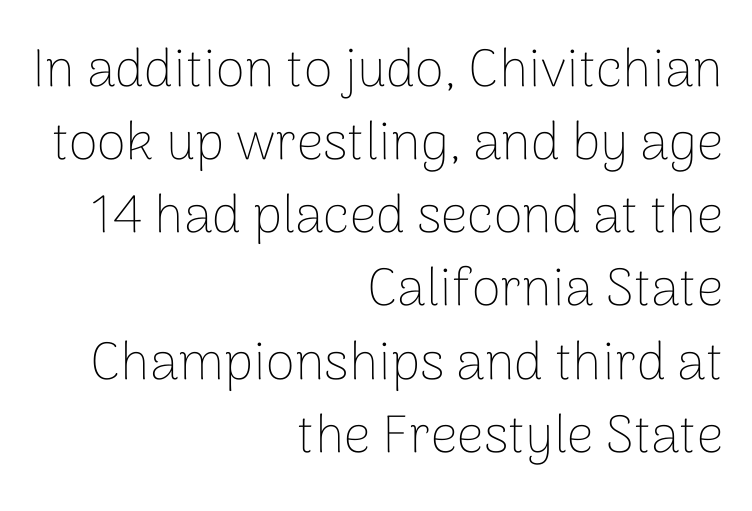
Q: Is the text bold? A: No.
Q: Is the text italic (slanted)? A: No, it is upright.
Q: Is the typeface a serif or a sans-serif typeface? A: Sans-serif.
Q: Is the text underlined? A: No.
Q: How is the paragraph aligned? A: Right-aligned.
Q: Is the spacing between letters normal or unusually wide? A: Normal.
Q: Is the spacing between lines tight, normal or loose? A: Normal.
Q: Width (condensed, normal, or wide)? A: Normal.
Q: Stroke contrast? A: Low.
Q: x-height? A: Medium.
Q: Monospaced? A: No.
